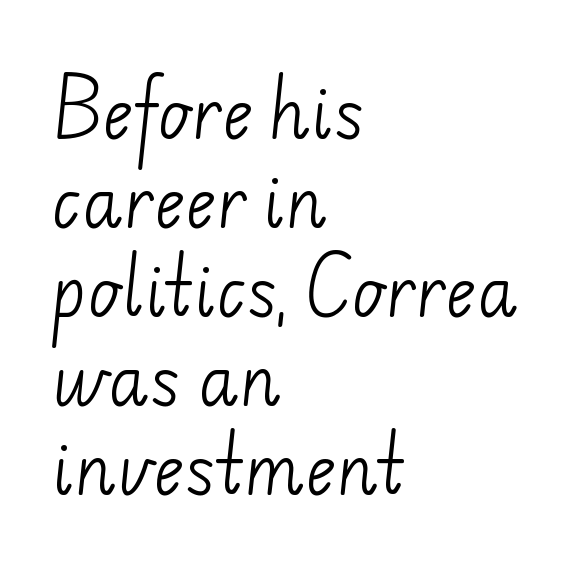
The cut favours lightness, reaching ordinary text weight at its darkest. Proportional: the letters do not fall into vertical columns. This rendering leaves character spacing at its baseline value. You can tell from the bare stems that sans-serif type was used.
